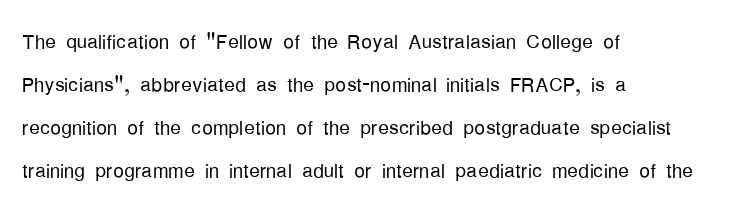
{"italic": "no", "bold": "no", "underline": "no", "align": "left", "line_spacing": "normal", "line_spacing_ratio": 1.59, "letter_spacing": "normal", "letter_spacing_em": 0.0, "glyph_px": 27}
